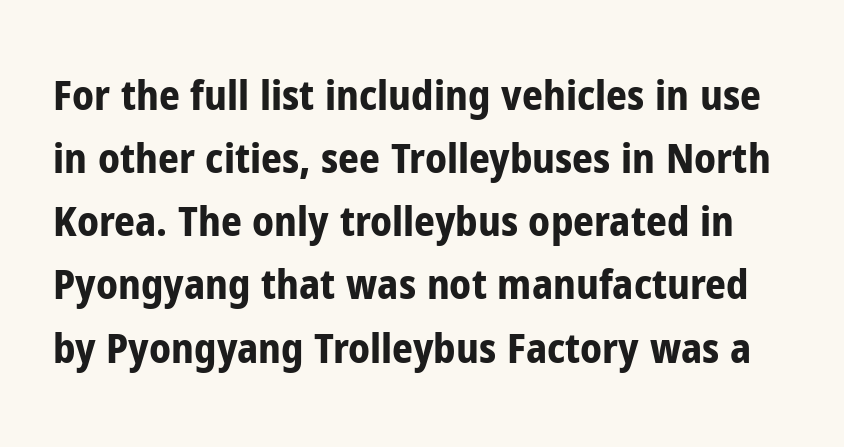
Q: Is the text bold? A: Yes.
Q: Is the text italic (slanted)? A: No, it is upright.
Q: Is the typeface a serif or a sans-serif typeface? A: Sans-serif.
Q: Is the text underlined? A: No.
Q: Is the spacing between letters normal or unusually wide? A: Normal.
Q: Is the spacing between lines tight, normal or loose? A: Normal.
Q: Width (condensed, normal, or wide)? A: Condensed.
Q: Stroke contrast? A: Low.
Q: x-height? A: Medium.
Q: Monospaced? A: No.
